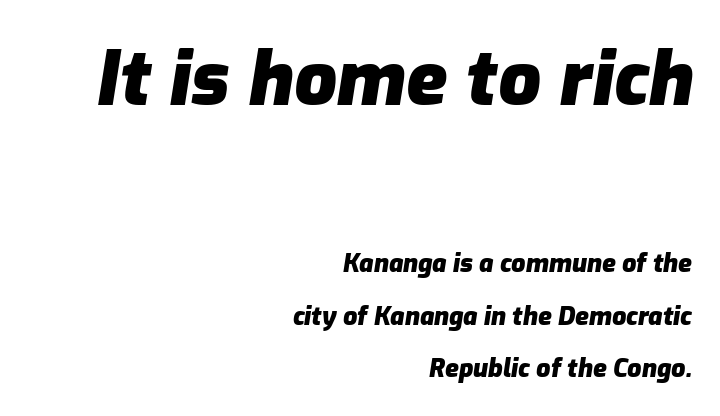
The image shows 75 px heavy type, italic (leaning right); set right-aligned, loose line spacing (2.1x), normal letter spacing, not underlined; the first (top) block is 3.0x larger; low stroke contrast and a medium x-height.
